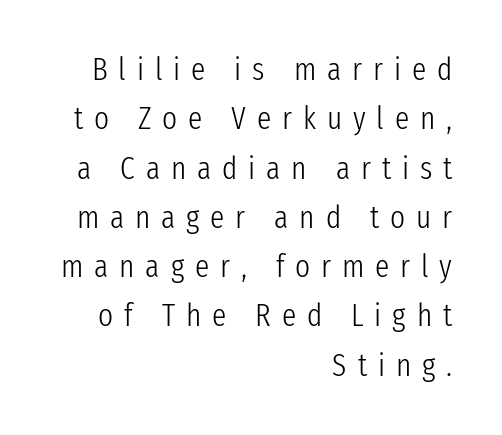
{"serif": "no", "italic": "no", "bold": "no", "weight": "light", "width": "condensed", "stroke_contrast": "low", "x_height": "medium", "monospaced": "no", "underline": "no", "align": "right", "line_spacing": "normal", "line_spacing_ratio": 1.54, "letter_spacing": "wide", "letter_spacing_em": 0.34, "glyph_px": 32}
